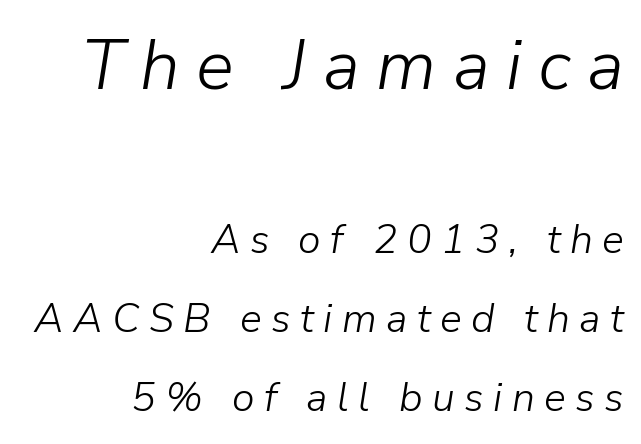
{"italic": "yes", "lean": "right", "slant_degrees": 9, "bold": "no", "weight": "light", "width": "normal", "stroke_contrast": "low", "x_height": "medium", "monospaced": "no", "underline": "no", "align": "right", "line_spacing": "loose", "line_spacing_ratio": 1.93, "letter_spacing": "wide", "letter_spacing_em": 0.23, "larger_block": "first", "size_ratio": 1.73, "glyph_px": 71}
